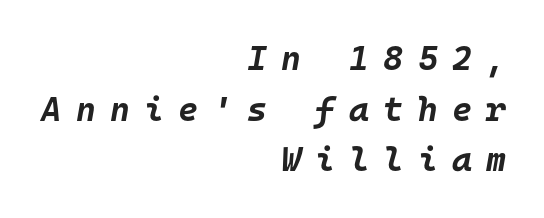
{"italic": "yes", "lean": "right", "slant_degrees": 10, "bold": "yes", "weight": "bold", "width": "normal", "stroke_contrast": "low", "x_height": "large", "monospaced": "yes", "underline": "no", "align": "right", "line_spacing": "normal", "line_spacing_ratio": 1.49, "letter_spacing": "wide", "letter_spacing_em": 0.42, "glyph_px": 34}
